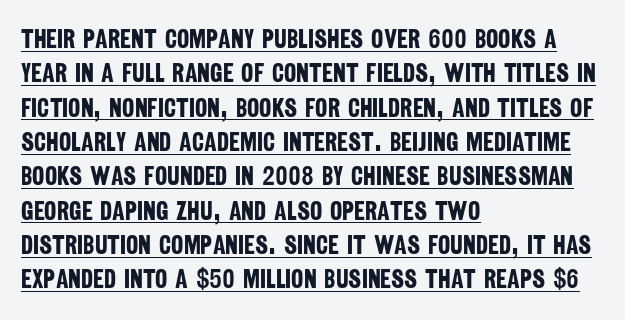
{"bold": "yes", "underline": "yes", "align": "left", "line_spacing": "normal", "line_spacing_ratio": 1.32, "letter_spacing": "normal", "letter_spacing_em": 0.0, "glyph_px": 26}
